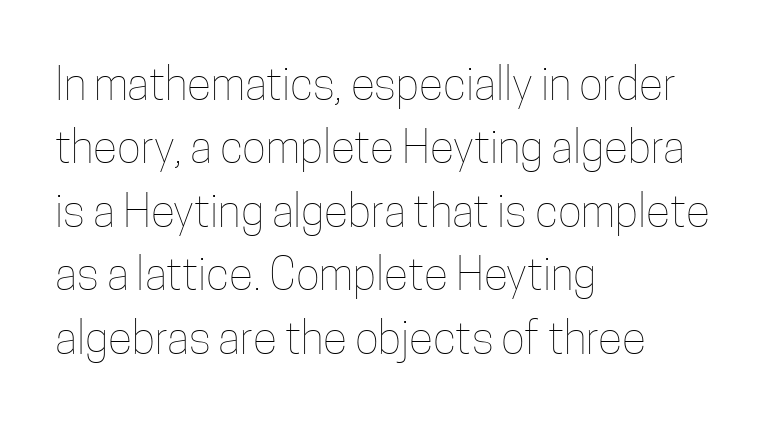
The image shows 45 px thin, condensed type, upright; set left-aligned, normal line spacing (1.41x), normal letter spacing, not underlined; low stroke contrast and a medium x-height.
